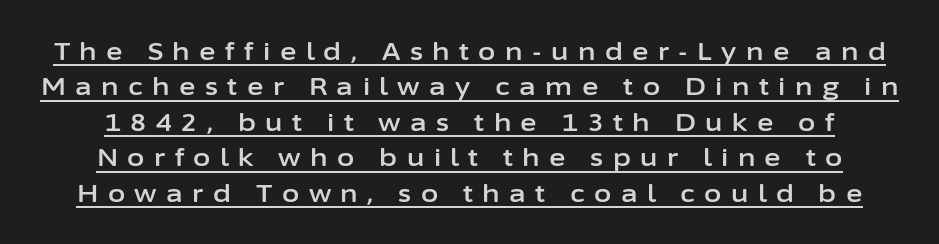
{"italic": "no", "underline": "yes", "line_spacing": "normal", "line_spacing_ratio": 1.42, "letter_spacing": "wide", "letter_spacing_em": 0.38, "glyph_px": 25}
